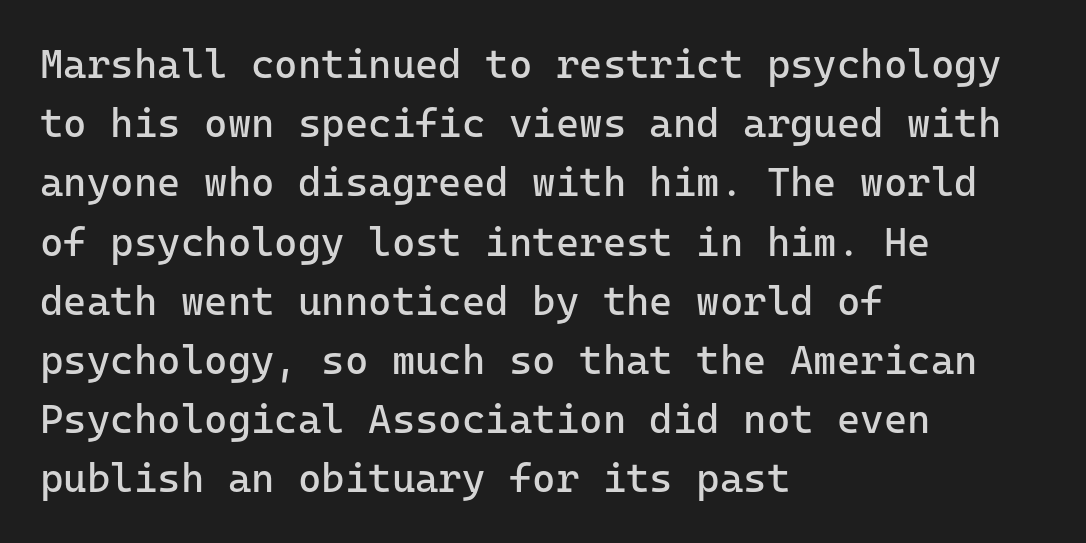
{"serif": "no", "italic": "no", "bold": "no", "weight": "regular", "width": "normal", "stroke_contrast": "low", "x_height": "medium", "monospaced": "yes", "underline": "no", "align": "left", "line_spacing": "normal", "line_spacing_ratio": 1.48, "letter_spacing": "normal", "letter_spacing_em": 0.0, "glyph_px": 40}
